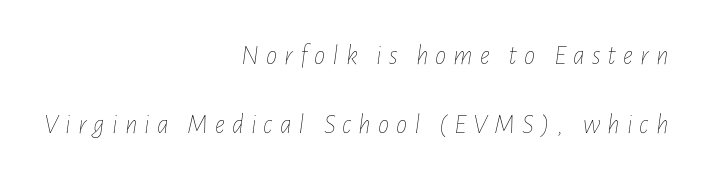
{"italic": "yes", "lean": "right", "slant_degrees": 7, "bold": "no", "weight": "thin", "width": "condensed", "stroke_contrast": "low", "x_height": "medium", "monospaced": "no", "underline": "no", "align": "right", "line_spacing": "loose", "line_spacing_ratio": 2.45, "letter_spacing": "wide", "letter_spacing_em": 0.25, "glyph_px": 28}
